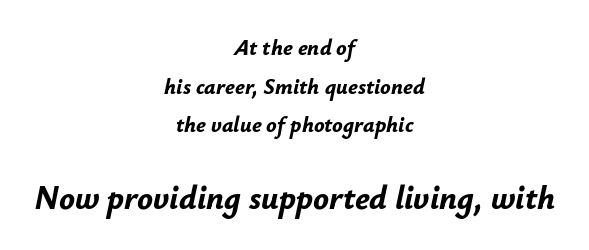
The image shows 33 px bold type, italic (leaning right); set centered, line spacing 1.76x, normal letter spacing, not underlined; the second (bottom) block is 1.5x larger; low stroke contrast and a small x-height.
